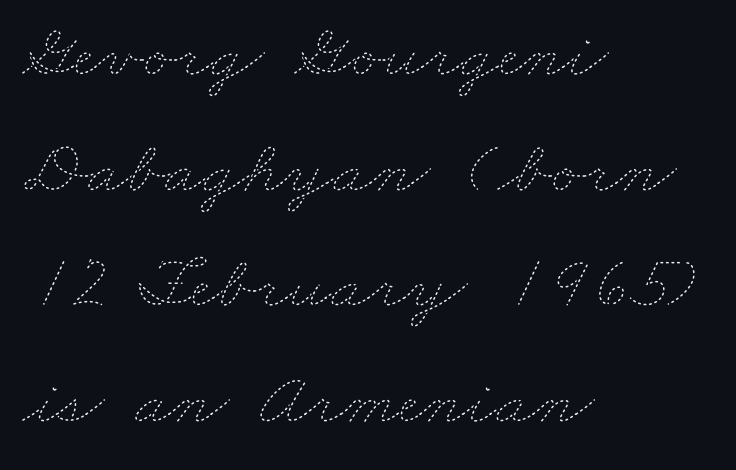
Q: Is the text bold? A: No.
Q: Is the text underlined? A: No.
Q: How is the paragraph aligned? A: Left-aligned.
Q: Is the spacing between letters normal or unusually wide? A: Normal.
Q: Is the spacing between lines tight, normal or loose? A: Normal.
Q: Width (condensed, normal, or wide)? A: Wide.
Q: Stroke contrast? A: Low.
Q: x-height? A: Small.
Q: Monospaced? A: No.
